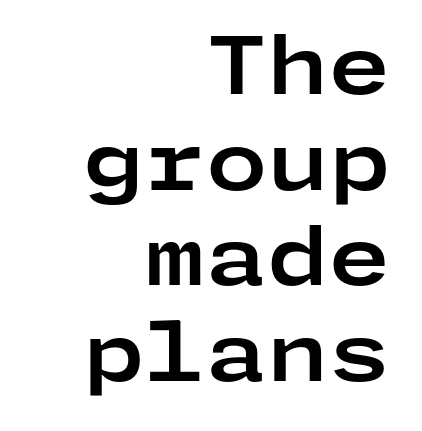
{"serif": "no", "italic": "no", "bold": "yes", "weight": "bold", "width": "wide", "stroke_contrast": "low", "x_height": "medium", "underline": "no", "align": "right", "line_spacing_ratio": 1.21, "letter_spacing": "normal", "letter_spacing_em": 0.0, "glyph_px": 79}
